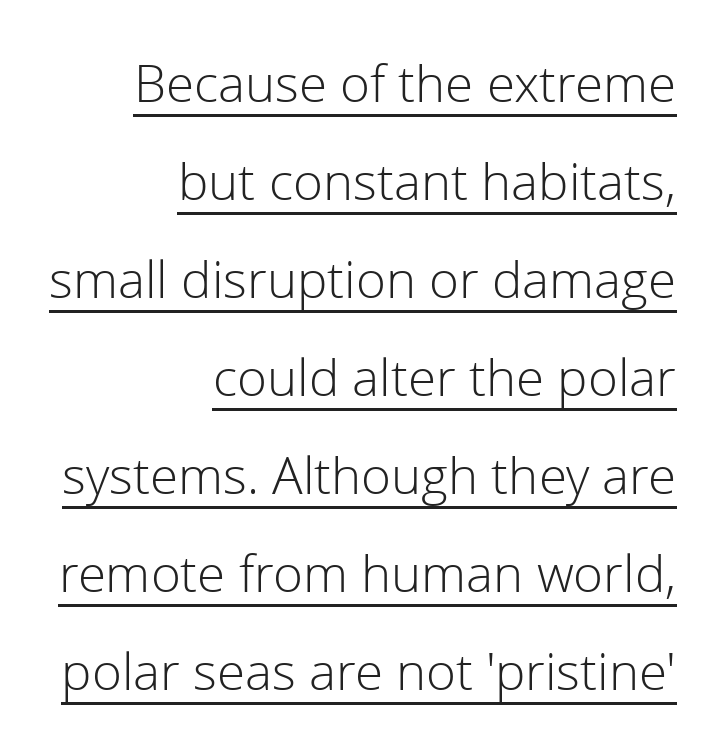
Caption: multi-line text, flush right, ragged left. Between one letter and the next there's only the usual sliver of space. The strokes carry an ordinary text weight at most. Posture: straight, roman, zero tilt. The line-height multiplier appears high, well above default. These lines are rendered in a variable-pitch font.
